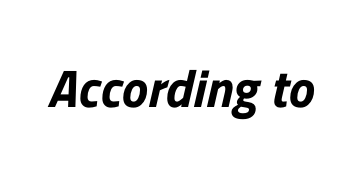
The image shows 53 px sans-serif type; set normal letter spacing, not underlined; low stroke contrast and a medium x-height.
